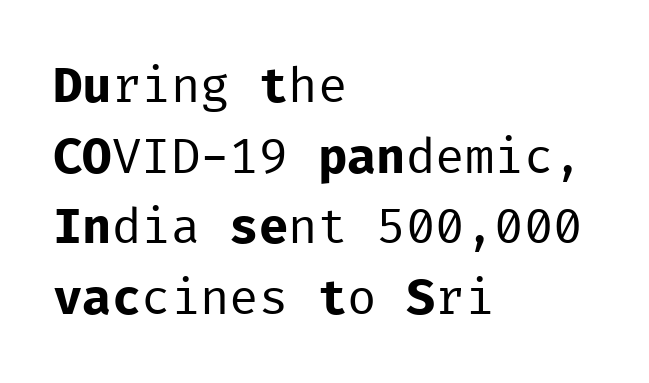
{"serif": "no", "italic": "no", "bold": "no", "weight": "regular", "width": "normal", "stroke_contrast": "low", "x_height": "medium", "monospaced": "yes", "underline": "no", "align": "left", "line_spacing": "normal", "line_spacing_ratio": 1.44, "letter_spacing": "normal", "letter_spacing_em": 0.0, "glyph_px": 49}
